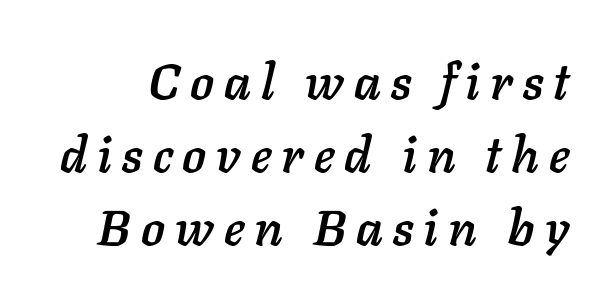
The image shows 50 px text type, italic (leaning right); set normal line spacing (1.46x), unusually wide letter spacing (+0.2 em), not underlined; low stroke contrast and a medium x-height.
